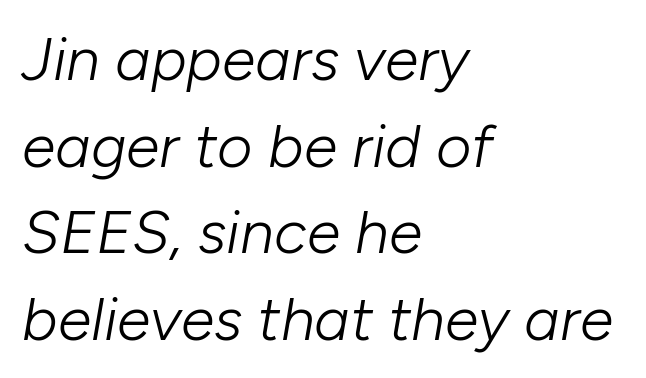
Think of a printed novel: that variable character pitch is what you see here. Letters have the restrained weight of plain body copy at most. The designer left line spacing at the default. Check the space under the baseline: it is left empty. Observe the ordinary spacing: letters are neighbours, not strangers.
